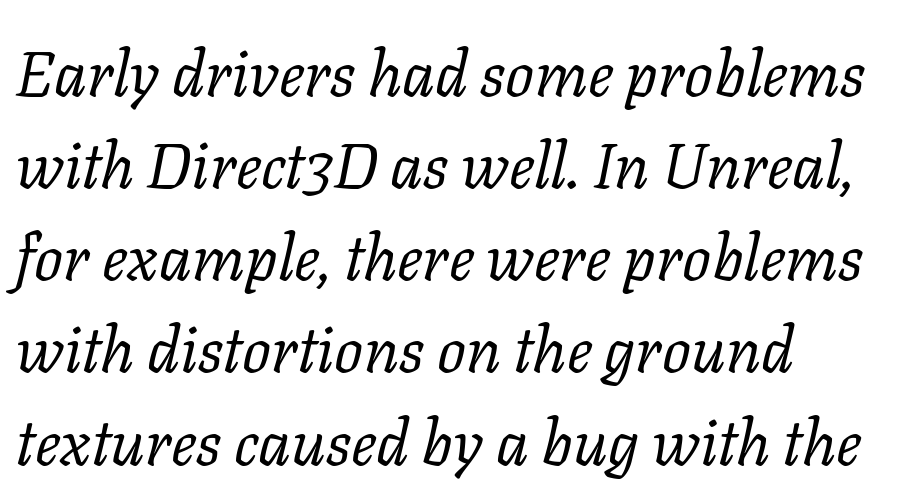
Q: Is the text bold? A: No.
Q: Is the text italic (slanted)? A: Yes, it leans right by about 11 degrees.
Q: Is the typeface a serif or a sans-serif typeface? A: Serif.
Q: Is the text underlined? A: No.
Q: How is the paragraph aligned? A: Left-aligned.
Q: Is the spacing between letters normal or unusually wide? A: Normal.
Q: Is the spacing between lines tight, normal or loose? A: Normal.
Q: Width (condensed, normal, or wide)? A: Normal.
Q: Stroke contrast? A: Low.
Q: x-height? A: Medium.
Q: Monospaced? A: No.
